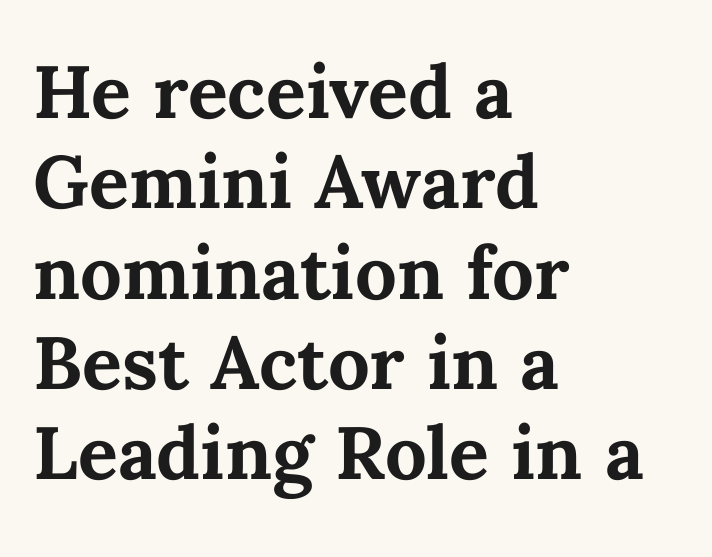
Stroke thickness is high; the sample reads as a true bold. It's the straight-up-and-down kind of type. Spacing verdict: proportional, widths tailored to each character. Teacher's note: observe the even left margin — that is flush-left alignment.
